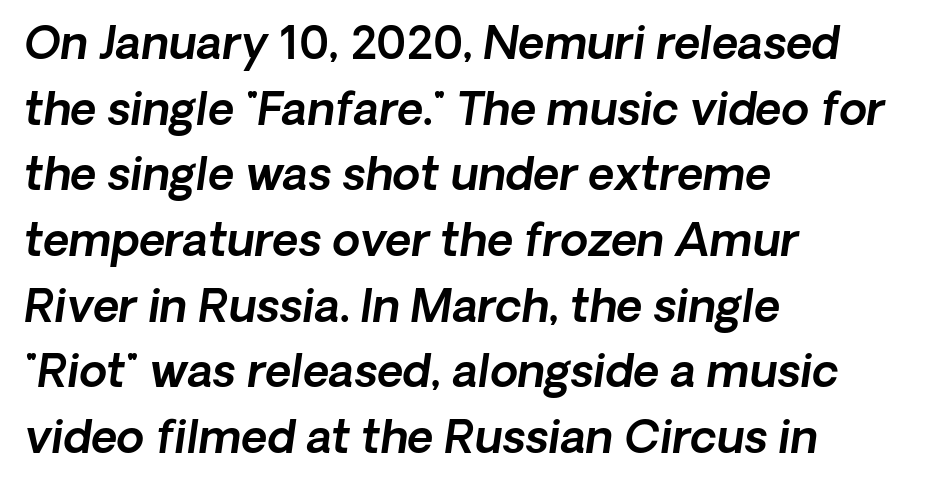
{"italic": "yes", "lean": "right", "slant_degrees": 8, "width": "normal", "x_height": "medium", "monospaced": "no", "underline": "no", "align": "left", "line_spacing": "normal", "line_spacing_ratio": 1.46, "letter_spacing": "normal", "letter_spacing_em": 0.0, "glyph_px": 45}
